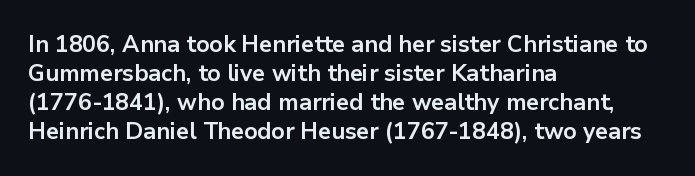
Q: Is the text bold? A: Yes.
Q: Is the text italic (slanted)? A: No, it is upright.
Q: Is the text underlined? A: No.
Q: How is the paragraph aligned? A: Left-aligned.
Q: Is the spacing between letters normal or unusually wide? A: Normal.
Q: Is the spacing between lines tight, normal or loose? A: Normal.
